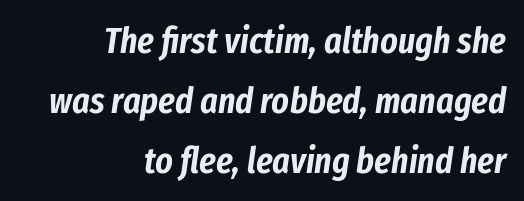
Q: Is the text italic (slanted)? A: Yes, it leans right by about 8 degrees.
Q: Is the text underlined? A: No.
Q: How is the paragraph aligned? A: Right-aligned.
Q: Is the spacing between letters normal or unusually wide? A: Normal.
Q: Is the spacing between lines tight, normal or loose? A: Normal.
Q: Width (condensed, normal, or wide)? A: Condensed.
Q: Stroke contrast? A: Low.
Q: x-height? A: Medium.
Q: Monospaced? A: No.
